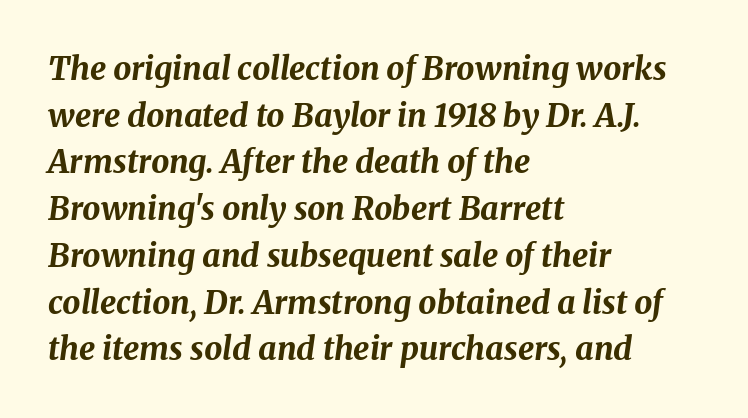
A typesetter would mark this as italic. The setting favours the left margin, as ordinary paragraphs usually do. The words here are not underlined. The leading is moderate, giving the passage an even texture. The gaps between neighbouring characters are ordinary and unremarkable.
